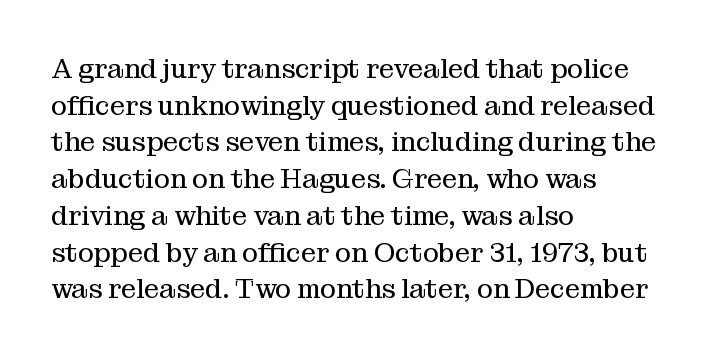
Reading down the block, your eye returns to a fixed left position each line. Do the letters lean? They stand straight. The strip under each line holds only bare page. Bold? No — there's no thickening of the strokes. Line spacing here is normal. Glyph-to-glyph distance matches everyday printed text.
